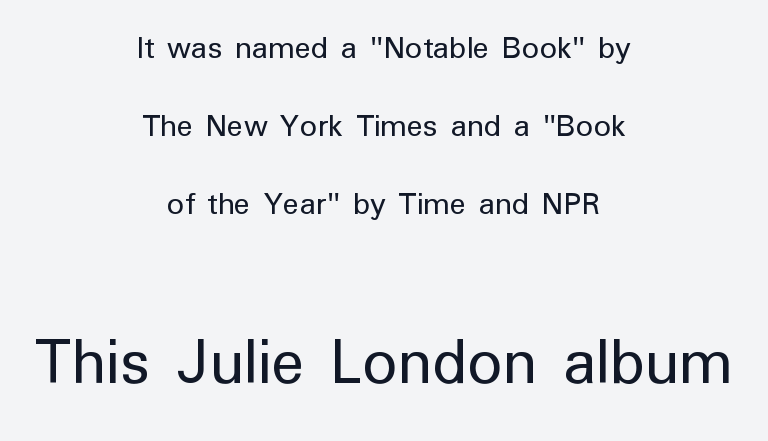
The image shows 69 px regular-weight sans-serif type, upright; set centered, loose line spacing (2.3x), normal letter spacing, not underlined; the second (bottom) block is 2.03x larger; low stroke contrast and a medium x-height.
